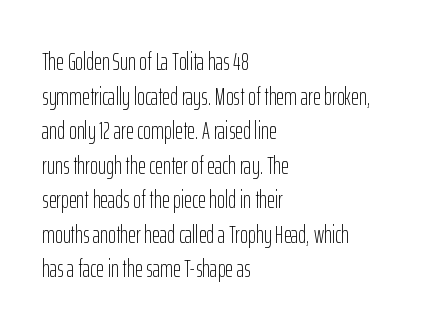
{"italic": "no", "bold": "no", "underline": "no", "align": "left", "line_spacing": "normal", "line_spacing_ratio": 1.44, "letter_spacing": "normal", "letter_spacing_em": 0.0, "glyph_px": 24}
